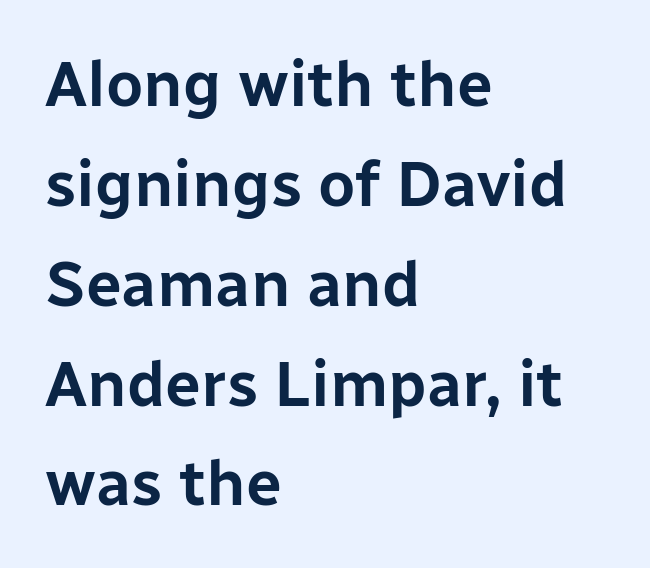
Q: Is the text italic (slanted)? A: No, it is upright.
Q: Is the typeface a serif or a sans-serif typeface? A: Sans-serif.
Q: Is the text underlined? A: No.
Q: How is the paragraph aligned? A: Left-aligned.
Q: Is the spacing between letters normal or unusually wide? A: Normal.
Q: Is the spacing between lines tight, normal or loose? A: Normal.
Q: Width (condensed, normal, or wide)? A: Normal.
Q: Stroke contrast? A: Low.
Q: x-height? A: Medium.
Q: Monospaced? A: No.
